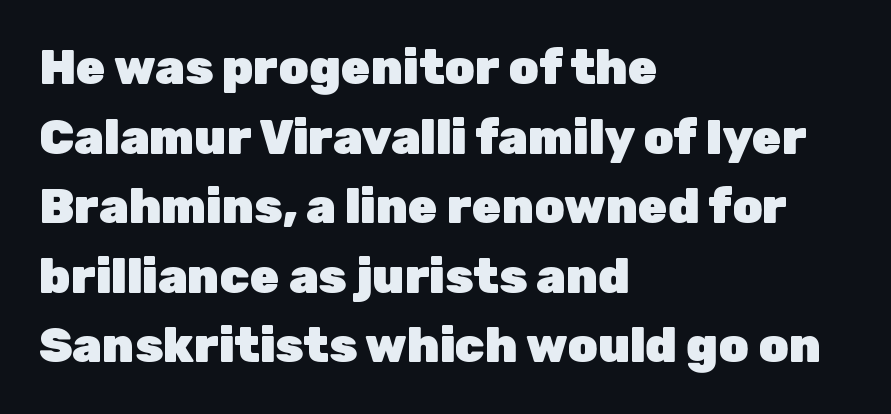
The image shows 48 px heavy sans-serif type, upright; set left-aligned, normal line spacing (1.45x), normal letter spacing, not underlined; low stroke contrast and a medium x-height.
